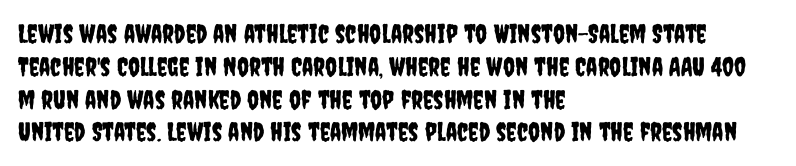
Each new line begins a customary step beneath the previous one. The passage shown is not underscored anywhere. Unlike italic type, these characters show no tilt at all. Casual observation: everything's shoved over to the left.
